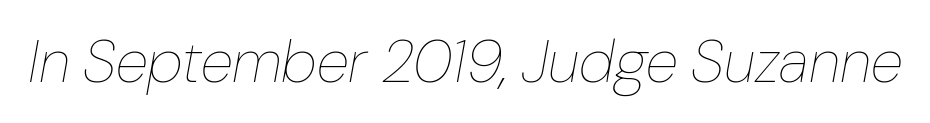
Q: Is the text bold? A: No.
Q: Is the text italic (slanted)? A: Yes, it leans right by about 10 degrees.
Q: Is the text underlined? A: No.
Q: Is the spacing between letters normal or unusually wide? A: Normal.
Q: Width (condensed, normal, or wide)? A: Normal.
Q: Stroke contrast? A: Low.
Q: x-height? A: Medium.
Q: Monospaced? A: No.
